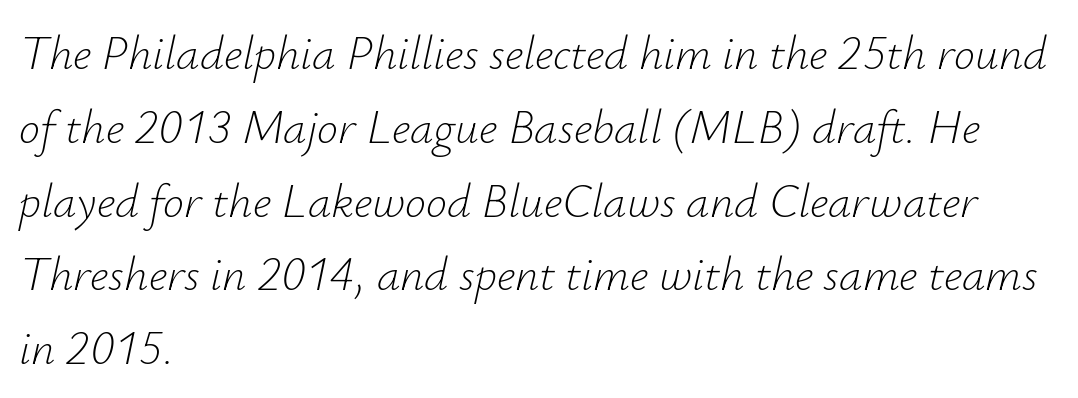
Q: Is the text bold? A: No.
Q: Is the text italic (slanted)? A: Yes, it leans right by about 12 degrees.
Q: Is the text underlined? A: No.
Q: How is the paragraph aligned? A: Left-aligned.
Q: Is the spacing between letters normal or unusually wide? A: Normal.
Q: Is the spacing between lines tight, normal or loose? A: Normal.
Q: Width (condensed, normal, or wide)? A: Normal.
Q: Stroke contrast? A: Low.
Q: x-height? A: Small.
Q: Monospaced? A: No.
